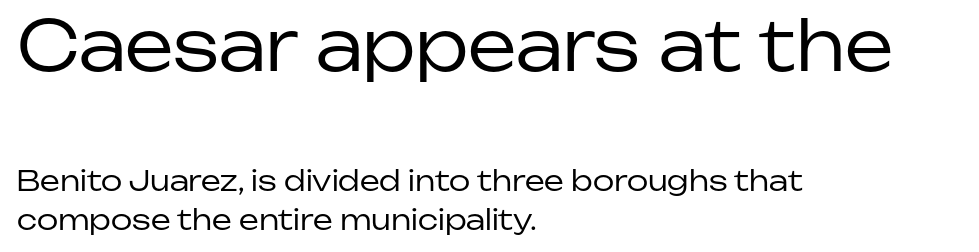
{"serif": "no", "italic": "no", "bold": "no", "weight": "regular", "width": "normal", "stroke_contrast": "low", "x_height": "medium", "monospaced": "no", "underline": "no", "align": "left", "line_spacing": "normal", "line_spacing_ratio": 1.4, "letter_spacing": "normal", "letter_spacing_em": 0.0, "larger_block": "first", "size_ratio": 2.46, "glyph_px": 69}
